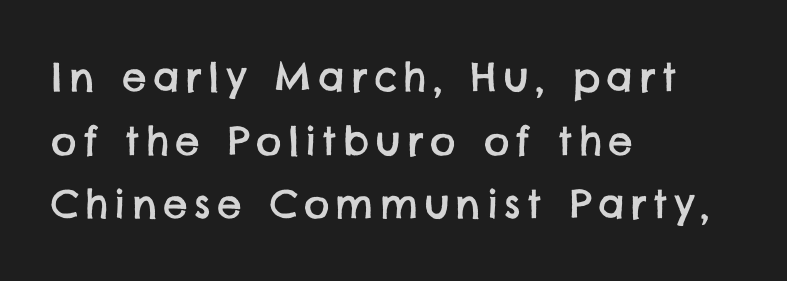
{"serif": "no", "width": "normal", "stroke_contrast": "low", "x_height": "large", "monospaced": "no", "underline": "no", "align": "left", "line_spacing": "normal", "line_spacing_ratio": 1.63, "glyph_px": 39}
